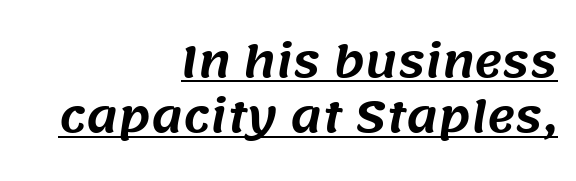
Q: Is the typeface a serif or a sans-serif typeface? A: Sans-serif.
Q: Is the text underlined? A: Yes.
Q: How is the paragraph aligned? A: Right-aligned.
Q: Is the spacing between letters normal or unusually wide? A: Normal.
Q: Is the spacing between lines tight, normal or loose? A: Normal.
Q: Width (condensed, normal, or wide)? A: Normal.
Q: Stroke contrast? A: Medium.
Q: x-height? A: Large.
Q: Monospaced? A: No.
